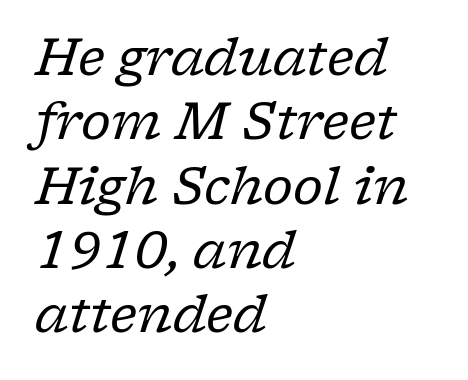
Q: Is the text bold? A: No.
Q: Is the text italic (slanted)? A: Yes, it leans right by about 17 degrees.
Q: Is the typeface a serif or a sans-serif typeface? A: Serif.
Q: Is the text underlined? A: No.
Q: How is the paragraph aligned? A: Left-aligned.
Q: Is the spacing between letters normal or unusually wide? A: Normal.
Q: Is the spacing between lines tight, normal or loose? A: Normal.
Q: Width (condensed, normal, or wide)? A: Normal.
Q: Stroke contrast? A: Low.
Q: x-height? A: Medium.
Q: Monospaced? A: No.
